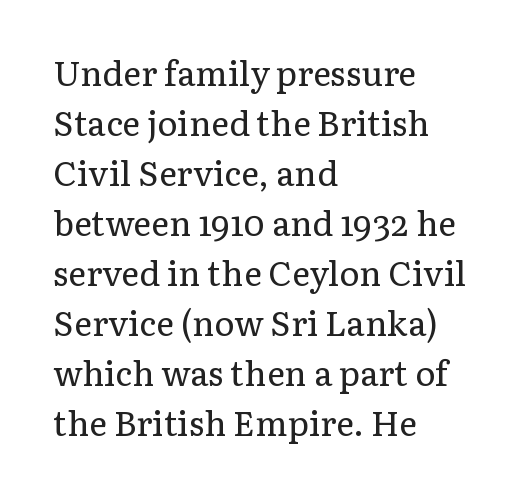
These lines are set flush left with a ragged right edge. Words appear dense and cohesive because spacing is normal. When letters stand straight like this, we call the style roman or upright. The designer left line spacing at the default. The specimen omits any rule beneath the text block's lines.
